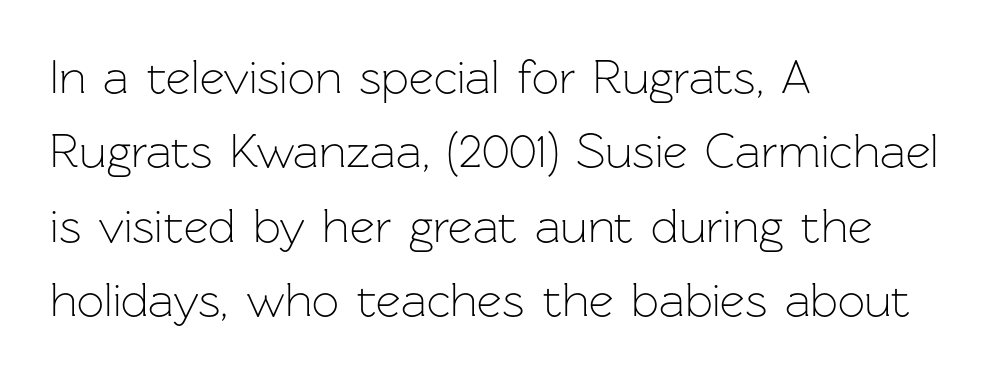
Q: Is the text bold? A: No.
Q: Is the text italic (slanted)? A: No, it is upright.
Q: Is the typeface a serif or a sans-serif typeface? A: Sans-serif.
Q: Is the text underlined? A: No.
Q: How is the paragraph aligned? A: Left-aligned.
Q: Is the spacing between letters normal or unusually wide? A: Normal.
Q: Is the spacing between lines tight, normal or loose? A: Normal.
Q: Width (condensed, normal, or wide)? A: Normal.
Q: Stroke contrast? A: Low.
Q: x-height? A: Medium.
Q: Monospaced? A: No.
